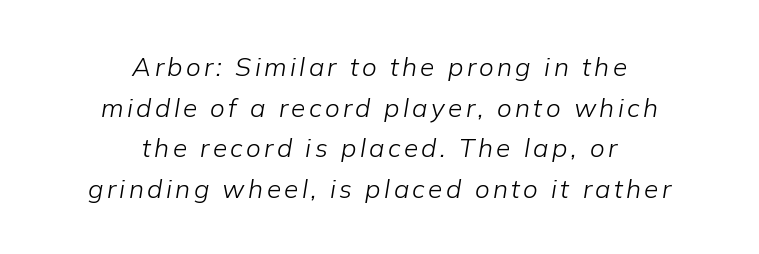
The image shows 26 px text type, italic (leaning right); set centered, normal line spacing (1.56x), not underlined.
